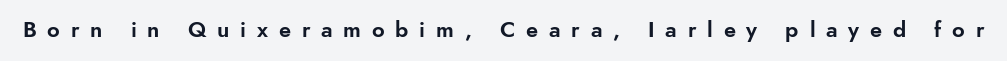
{"italic": "no", "underline": "no", "letter_spacing": "wide", "letter_spacing_em": 0.49, "glyph_px": 22}
